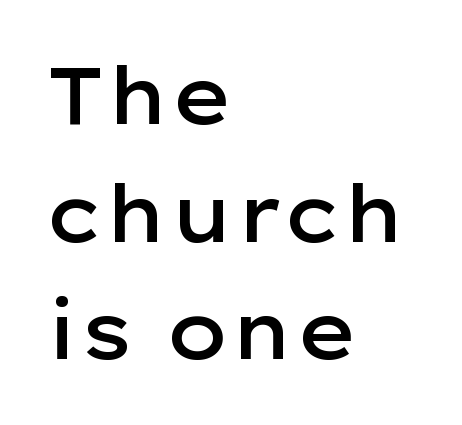
Q: Is the text bold? A: Semi-bold.
Q: Is the text italic (slanted)? A: No, it is upright.
Q: Is the typeface a serif or a sans-serif typeface? A: Sans-serif.
Q: Is the text underlined? A: No.
Q: How is the paragraph aligned? A: Left-aligned.
Q: Is the spacing between letters normal or unusually wide? A: Normal.
Q: Is the spacing between lines tight, normal or loose? A: Normal.
Q: Width (condensed, normal, or wide)? A: Wide.
Q: Stroke contrast? A: Low.
Q: x-height? A: Medium.
Q: Monospaced? A: No.
